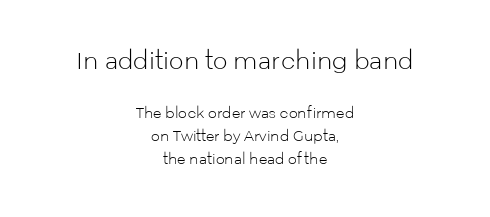
{"italic": "no", "bold": "no", "underline": "no", "align": "center", "line_spacing": "normal", "line_spacing_ratio": 1.66, "letter_spacing": "normal", "letter_spacing_em": 0.0, "larger_block": "first", "size_ratio": 1.64, "glyph_px": 23}
